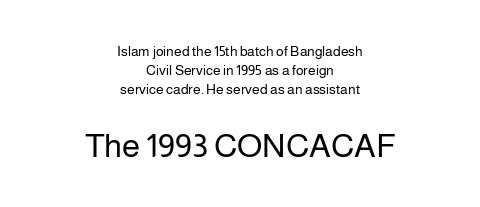
The emphasis by scale lands on block number two, below. Here the designer chose a conventional face with non-uniform glyph widths. A typesetter would call this zero additional tracking. This is roman type, the default non-slanted kind. The vertical gap from one line to the next is medium. Leftover space on each line is divided equally before and after the words.
